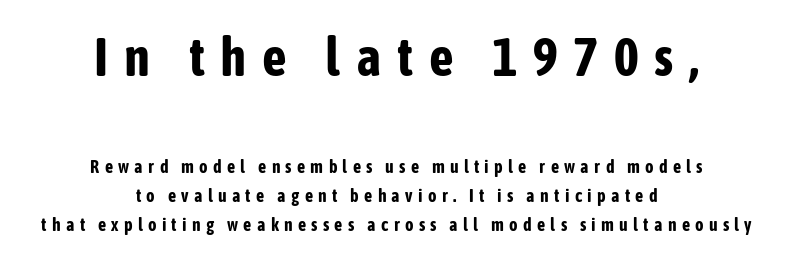
The image shows 54 px bold, condensed sans-serif type, upright; set centered, normal line spacing (1.62x), unusually wide letter spacing (+0.29 em), not underlined; the first (top) block is 3.0x larger; low stroke contrast and a medium x-height.
